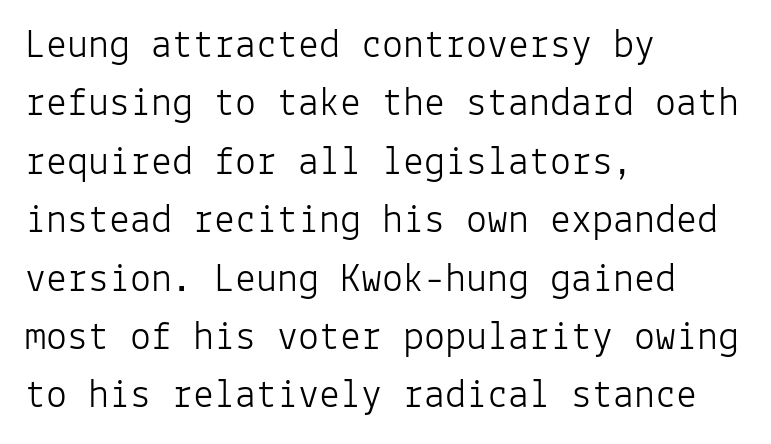
The letters march in equal steps, a hallmark of fixed-pitch type. Weight: regular or lighter. A typesetter would call this leading conventional body-copy spacing. Tracking value appears to be zero — textbook default spacing.
